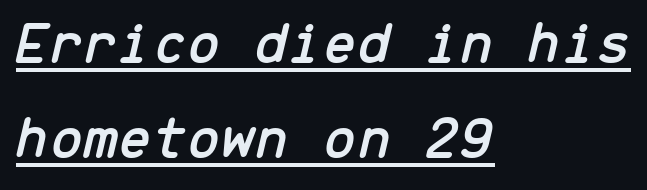
Q: Is the text italic (slanted)? A: Yes, it leans right by about 13 degrees.
Q: Is the text underlined? A: Yes.
Q: How is the paragraph aligned? A: Left-aligned.
Q: Is the spacing between letters normal or unusually wide? A: Normal.
Q: Is the spacing between lines tight, normal or loose? A: Normal.
Q: Width (condensed, normal, or wide)? A: Normal.
Q: Stroke contrast? A: Low.
Q: x-height? A: Medium.
Q: Monospaced? A: Yes.
